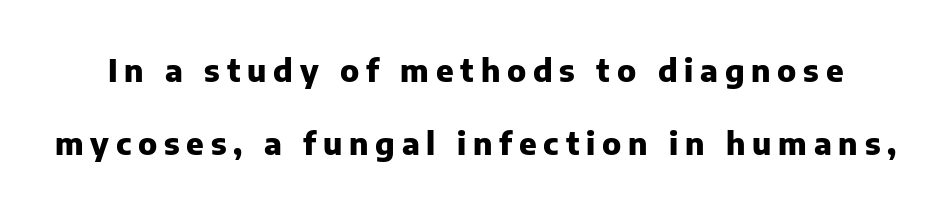
{"serif": "no", "italic": "no", "bold": "yes", "weight": "heavy", "width": "normal", "stroke_contrast": "low", "x_height": "medium", "monospaced": "no", "underline": "no", "line_spacing": "loose", "line_spacing_ratio": 2.34, "letter_spacing": "wide", "letter_spacing_em": 0.22, "glyph_px": 31}
